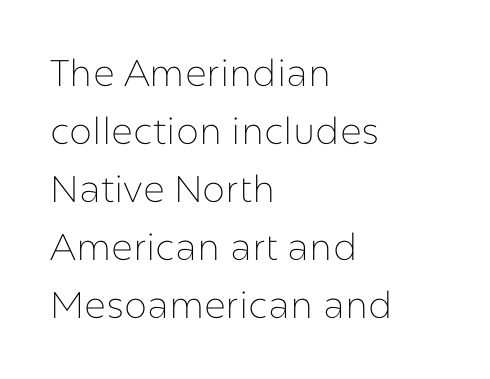
Q: Is the text bold? A: No.
Q: Is the text italic (slanted)? A: No, it is upright.
Q: Is the typeface a serif or a sans-serif typeface? A: Sans-serif.
Q: Is the text underlined? A: No.
Q: How is the paragraph aligned? A: Left-aligned.
Q: Is the spacing between letters normal or unusually wide? A: Normal.
Q: Is the spacing between lines tight, normal or loose? A: Normal.
Q: Width (condensed, normal, or wide)? A: Normal.
Q: Stroke contrast? A: Low.
Q: x-height? A: Medium.
Q: Monospaced? A: No.
